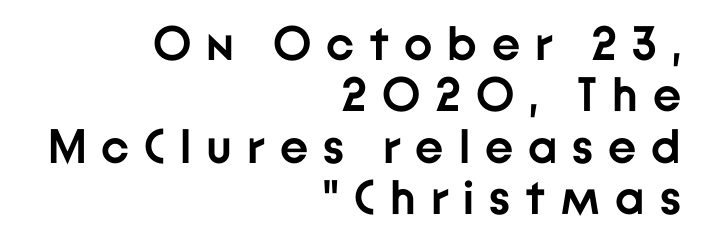
The image shows 48 px semibold sans-serif type, upright; set right-aligned, tight line spacing (1.07x), unusually wide letter spacing (+0.31 em), not underlined; low stroke contrast and a medium x-height.
